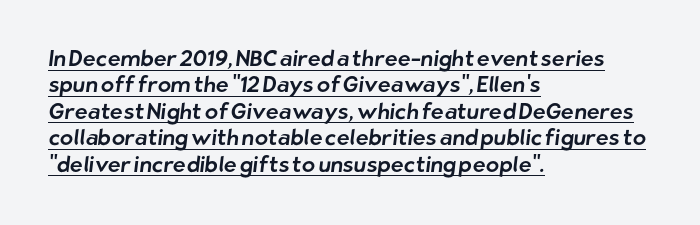
Q: Is the text underlined? A: Yes.
Q: How is the paragraph aligned? A: Left-aligned.
Q: Is the spacing between letters normal or unusually wide? A: Normal.
